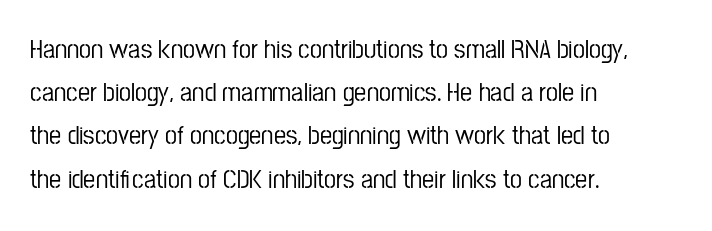
Anything drawn beneath the words? Only blank space. In terms of letterspacing, this is plain default setting. No italicization has been applied; the sample stays upright. The block of text has a typical density, with ordinary space between rows. Horizontal alignment here is leftward, the default for most running prose.
